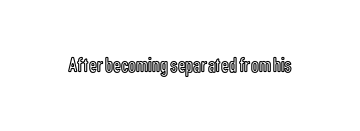
Q: Is the text italic (slanted)? A: No, it is upright.
Q: Is the text underlined? A: No.
Q: Is the spacing between letters normal or unusually wide? A: Normal.
